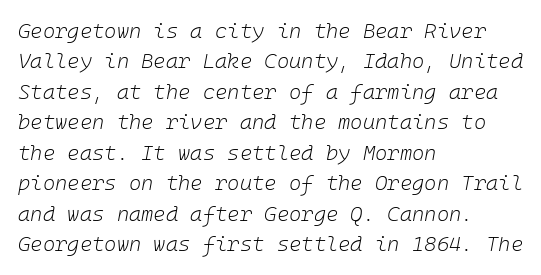
The image shows 21 px text type, italic (leaning right); set left-aligned, normal line spacing (1.45x), normal letter spacing, not underlined.
